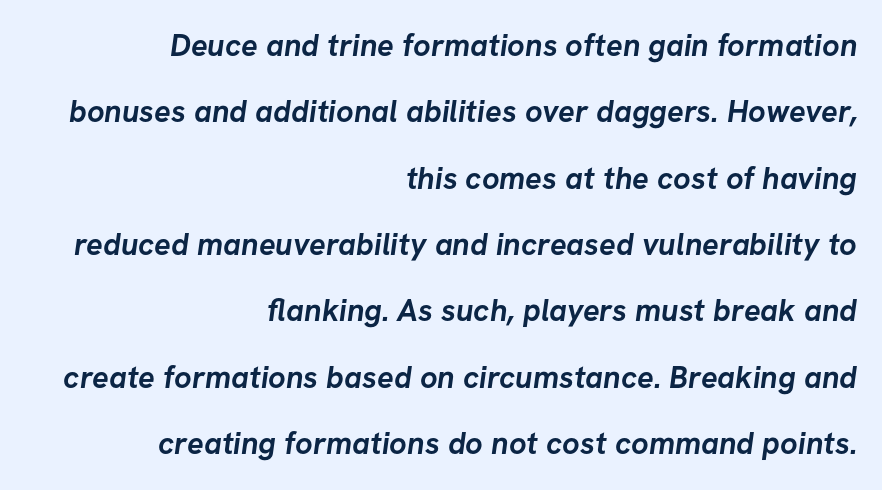
{"serif": "no", "bold": "yes", "weight": "semibold", "width": "normal", "stroke_contrast": "low", "x_height": "medium", "monospaced": "no", "underline": "no", "align": "right", "line_spacing": "loose", "line_spacing_ratio": 2.14, "letter_spacing": "normal", "letter_spacing_em": 0.0, "glyph_px": 31}
